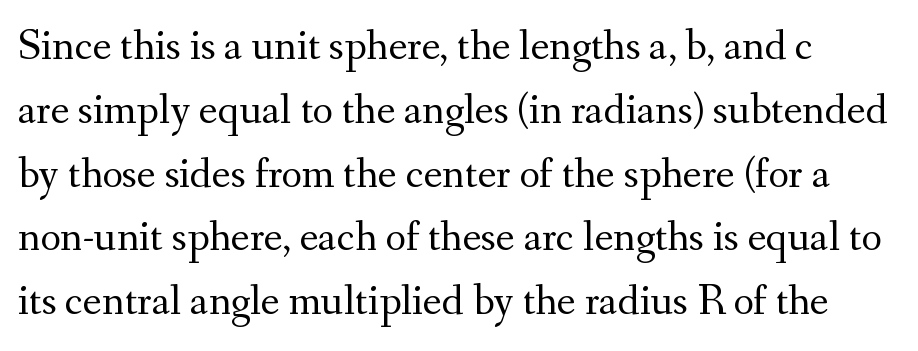
Q: Is the text bold? A: No.
Q: Is the text italic (slanted)? A: No, it is upright.
Q: Is the typeface a serif or a sans-serif typeface? A: Serif.
Q: Is the text underlined? A: No.
Q: Is the spacing between letters normal or unusually wide? A: Normal.
Q: Is the spacing between lines tight, normal or loose? A: Normal.
Q: Width (condensed, normal, or wide)? A: Normal.
Q: Stroke contrast? A: Medium.
Q: x-height? A: Small.
Q: Monospaced? A: No.
